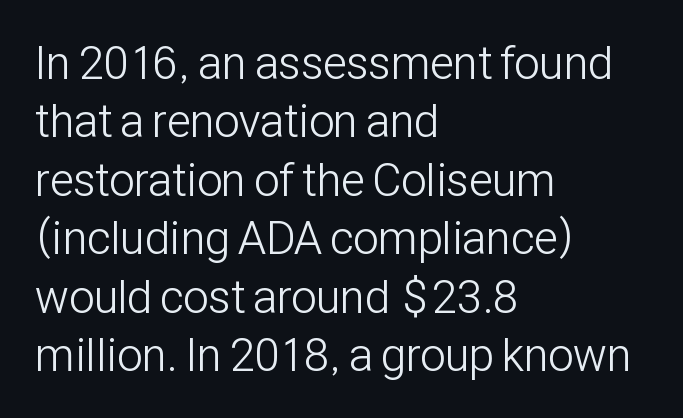
The letterforms sit at book weight or below. Normally led — the rows are evenly, conventionally spaced. The string is rendered with underlining switched off. Tracking here is standard; glyphs follow each other at the usual distance. The passage is arranged the way most books set body copy — flush left. You can tell it's not italic because the verticals are truly vertical.
